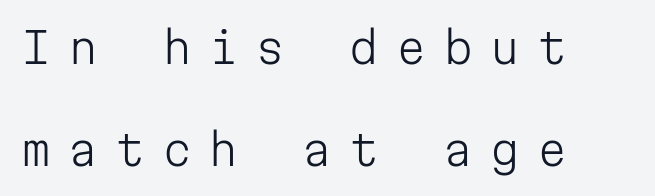
Q: Is the text bold? A: No.
Q: Is the text italic (slanted)? A: No, it is upright.
Q: Is the typeface a serif or a sans-serif typeface? A: Sans-serif.
Q: Is the text underlined? A: No.
Q: How is the paragraph aligned? A: Left-aligned.
Q: Is the spacing between letters normal or unusually wide? A: Unusually wide.
Q: Is the spacing between lines tight, normal or loose? A: Loose.
Q: Width (condensed, normal, or wide)? A: Normal.
Q: Stroke contrast? A: Low.
Q: x-height? A: Medium.
Q: Monospaced? A: Yes.
